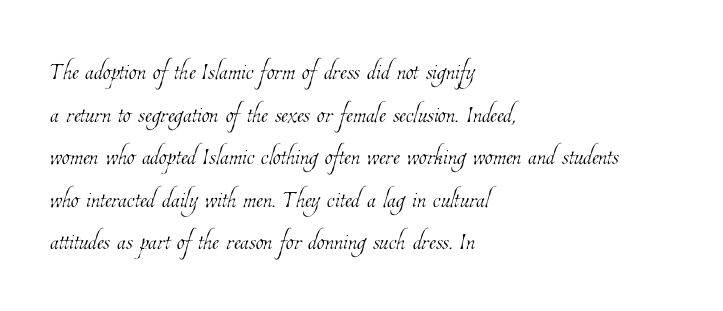
The letterforms sit at book weight or below. Honestly, the letter spacing is just normal — you wouldn't notice it. Rule under the text: the space is simply empty. The space between consecutive lines is moderate.
